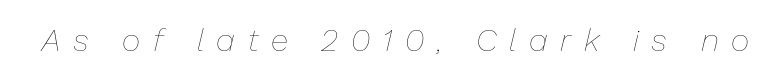
Q: Is the text bold? A: No.
Q: Is the text italic (slanted)? A: Yes, it leans right by about 13 degrees.
Q: Is the text underlined? A: No.
Q: Is the spacing between letters normal or unusually wide? A: Unusually wide.
Q: Width (condensed, normal, or wide)? A: Normal.
Q: Stroke contrast? A: Low.
Q: x-height? A: Medium.
Q: Monospaced? A: No.
